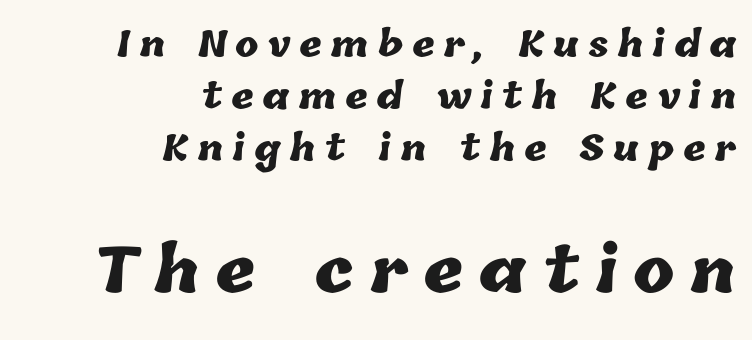
The face used here is proportionally spaced, like ordinary book or web type. The glyphs have the mass of a bold cut. Visually the block forms a straight wall on the right and a jagged coastline on the left. Each row of text sits above clean, open space. Regarding leading, the lines here are spaced in the standard way.
